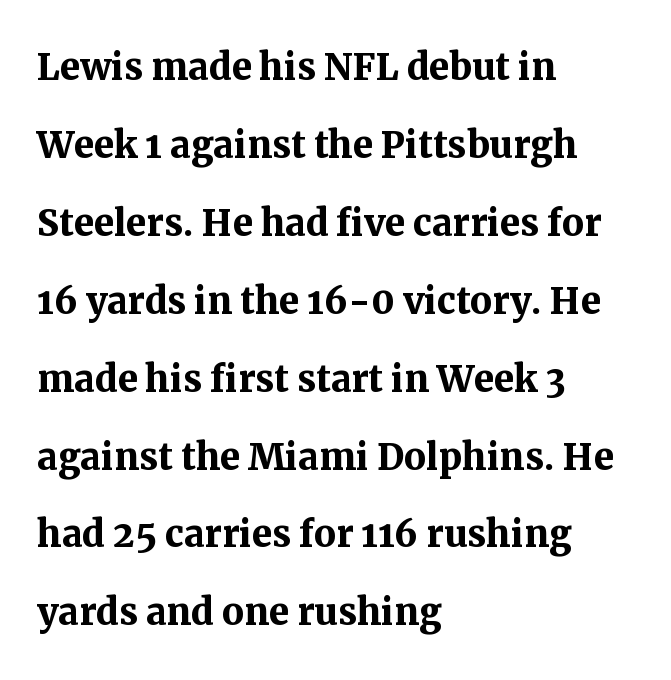
The image shows 49 px semibold serif type, upright; set left-aligned, normal line spacing (1.59x), normal letter spacing, not underlined; medium stroke contrast and a medium x-height.
